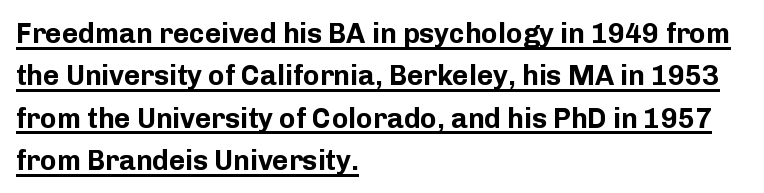
{"serif": "no", "italic": "no", "bold": "yes", "weight": "bold", "width": "normal", "stroke_contrast": "low", "x_height": "medium", "monospaced": "no", "underline": "yes", "align": "left", "line_spacing": "normal", "line_spacing_ratio": 1.51, "letter_spacing": "normal", "letter_spacing_em": 0.0, "glyph_px": 28}
